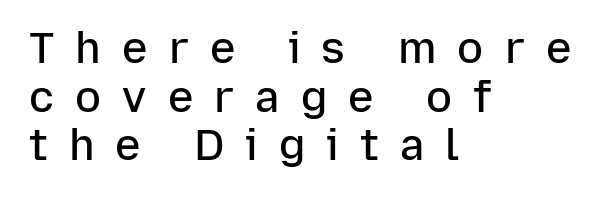
The image shows 43 px semibold sans-serif type, upright; set left-aligned, tight line spacing (1.13x), unusually wide letter spacing (+0.49 em), not underlined; low stroke contrast and a medium x-height.
